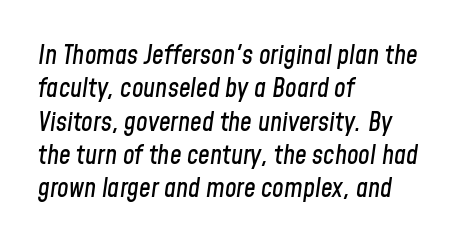
Q: Is the text italic (slanted)? A: Yes, it leans right by about 8 degrees.
Q: Is the text underlined? A: No.
Q: How is the paragraph aligned? A: Left-aligned.
Q: Is the spacing between letters normal or unusually wide? A: Normal.
Q: Is the spacing between lines tight, normal or loose? A: Normal.
